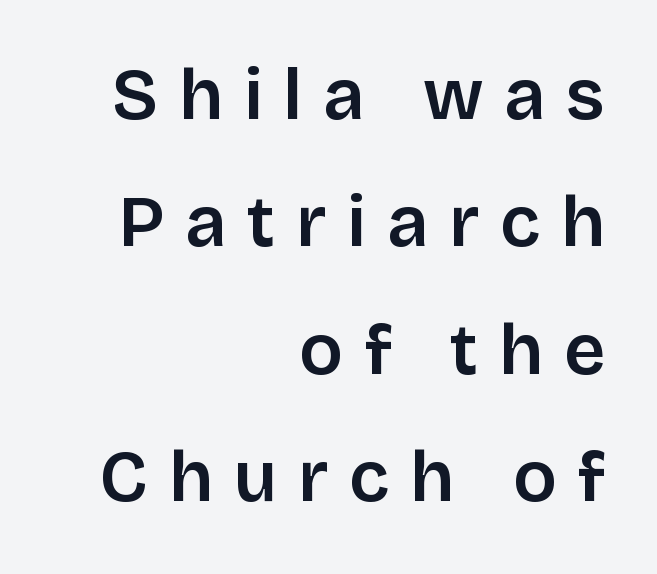
Q: Is the text italic (slanted)? A: No, it is upright.
Q: Is the typeface a serif or a sans-serif typeface? A: Sans-serif.
Q: Is the text underlined? A: No.
Q: How is the paragraph aligned? A: Right-aligned.
Q: Is the spacing between letters normal or unusually wide? A: Unusually wide.
Q: Width (condensed, normal, or wide)? A: Normal.
Q: Stroke contrast? A: Low.
Q: x-height? A: Large.
Q: Monospaced? A: No.
